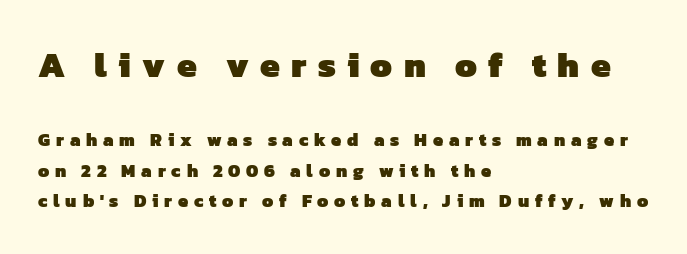
The passage shown is typeset with a sans-serif family. This layout puts the oversized block above and the modest block below. Caption: multi-line text, flush left, ragged right. Does extra space separate the letters? Yes, quite a lot of it. Stroke thickness is high; the sample reads as a true bold.
